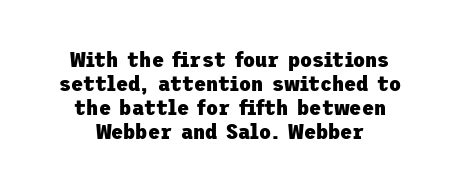
The image shows 22 px bold type, upright; set centered, tight line spacing (1.09x), normal letter spacing, not underlined.
